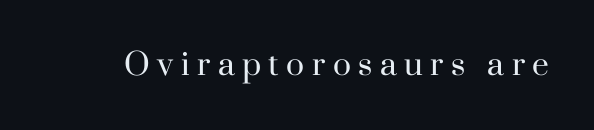
The image shows 30 px regular-weight serif type, upright; set unusually wide letter spacing (+0.25 em), not underlined; high stroke contrast and a small x-height.
